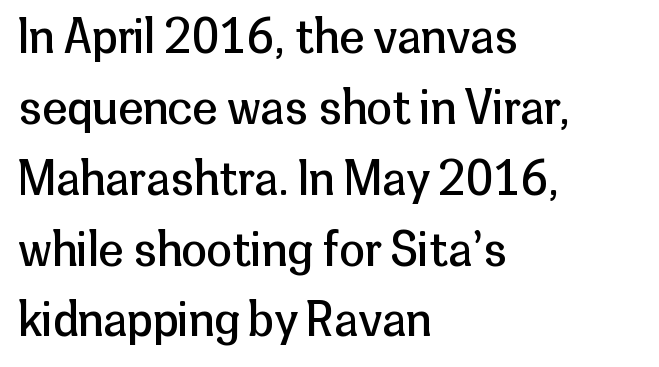
Q: Is the text bold? A: No.
Q: Is the text italic (slanted)? A: No, it is upright.
Q: Is the typeface a serif or a sans-serif typeface? A: Sans-serif.
Q: Is the text underlined? A: No.
Q: How is the paragraph aligned? A: Left-aligned.
Q: Is the spacing between letters normal or unusually wide? A: Normal.
Q: Is the spacing between lines tight, normal or loose? A: Normal.
Q: Width (condensed, normal, or wide)? A: Normal.
Q: Stroke contrast? A: Low.
Q: x-height? A: Medium.
Q: Monospaced? A: No.
